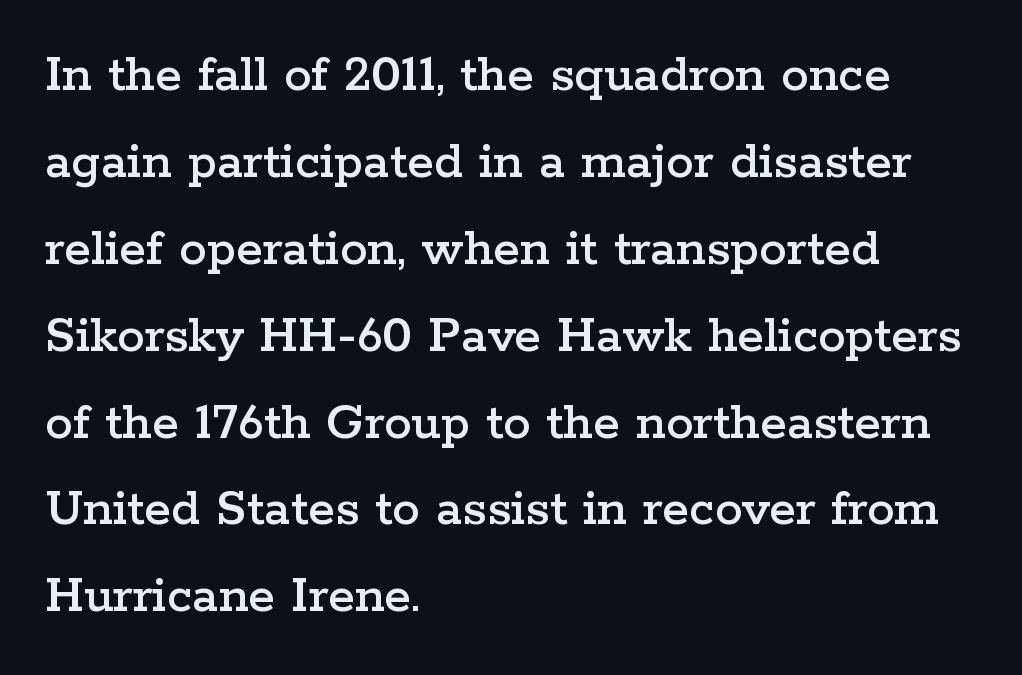
Q: Is the text italic (slanted)? A: No, it is upright.
Q: Is the typeface a serif or a sans-serif typeface? A: Serif.
Q: Is the text underlined? A: No.
Q: How is the paragraph aligned? A: Left-aligned.
Q: Is the spacing between letters normal or unusually wide? A: Normal.
Q: Is the spacing between lines tight, normal or loose? A: Normal.
Q: Width (condensed, normal, or wide)? A: Wide.
Q: Stroke contrast? A: Low.
Q: x-height? A: Medium.
Q: Monospaced? A: No.
